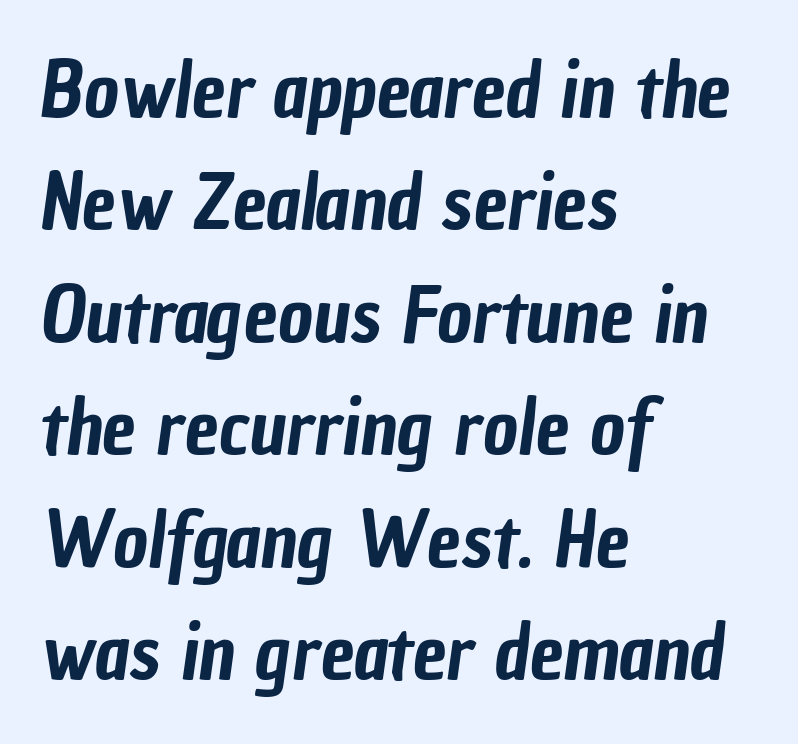
{"serif": "no", "width": "condensed", "stroke_contrast": "low", "x_height": "medium", "monospaced": "no", "underline": "no", "align": "left", "line_spacing": "normal", "line_spacing_ratio": 1.48, "letter_spacing": "normal", "letter_spacing_em": 0.0, "glyph_px": 76}
